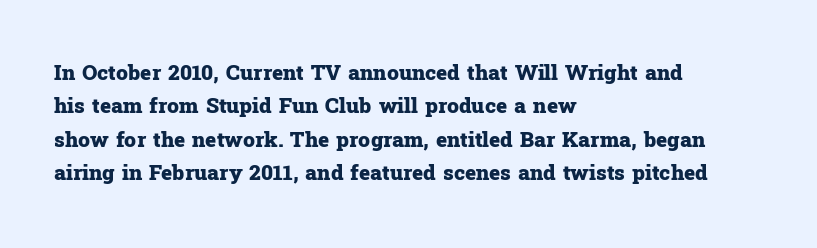
The image shows 21 px bold type, upright; set left-aligned, normal line spacing (1.59x), normal letter spacing, not underlined.
